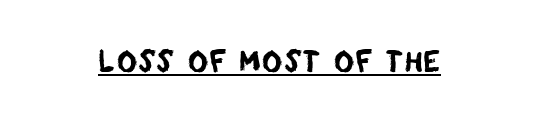
{"serif": "no", "width": "normal", "stroke_contrast": "low", "x_height": "large", "monospaced": "no", "underline": "yes", "letter_spacing": "normal", "letter_spacing_em": 0.0, "glyph_px": 28}
